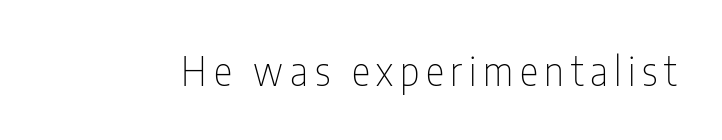
{"serif": "no", "italic": "no", "bold": "no", "weight": "thin", "width": "condensed", "stroke_contrast": "low", "x_height": "medium", "monospaced": "no", "underline": "no", "glyph_px": 39}
